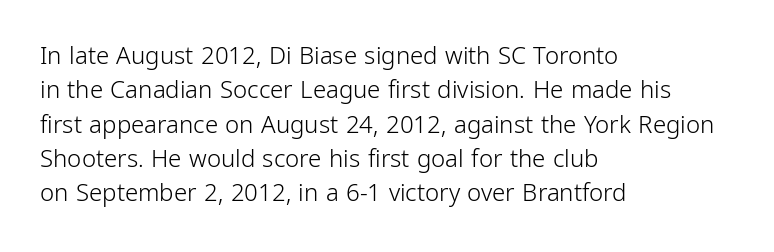
{"italic": "no", "bold": "no", "underline": "no", "align": "left", "line_spacing": "normal", "line_spacing_ratio": 1.43, "letter_spacing": "normal", "letter_spacing_em": 0.0, "glyph_px": 24}
